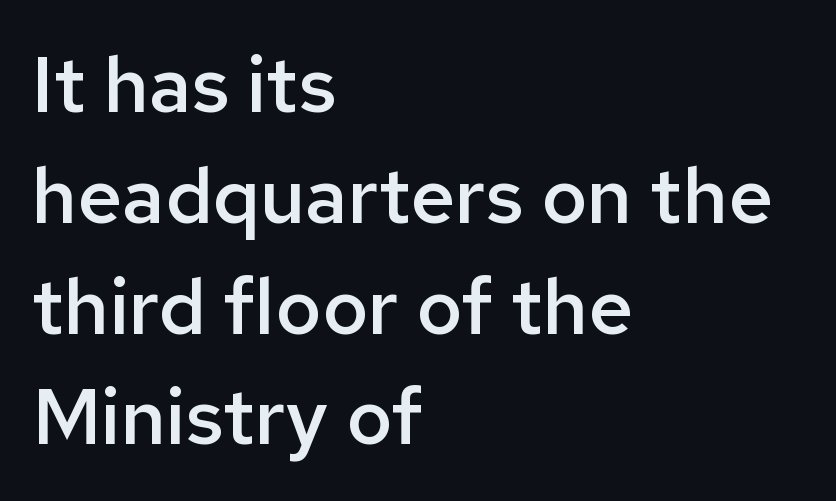
{"serif": "no", "italic": "no", "bold": "semi", "weight": "semibold", "width": "normal", "stroke_contrast": "low", "x_height": "medium", "monospaced": "no", "underline": "no", "align": "left", "line_spacing": "normal", "line_spacing_ratio": 1.42, "letter_spacing": "normal", "letter_spacing_em": 0.0, "glyph_px": 78}
